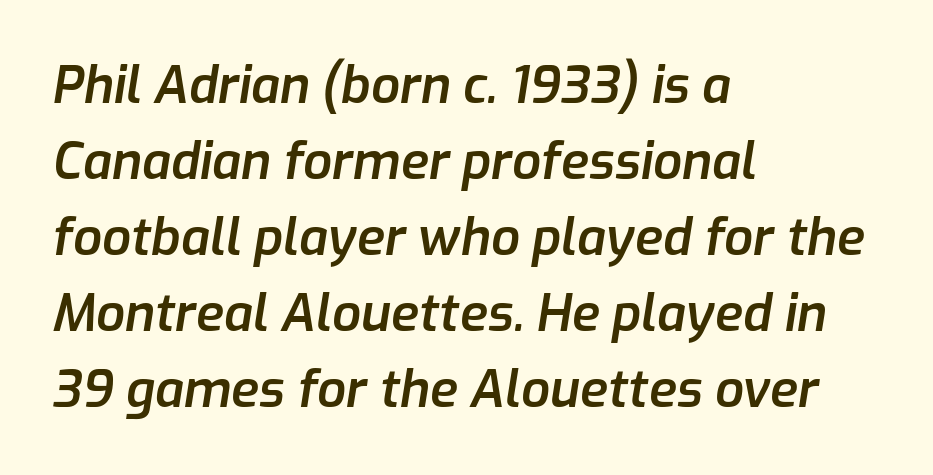
The image shows 51 px semibold type, italic (leaning right); set left-aligned, normal line spacing (1.49x), normal letter spacing, not underlined; low stroke contrast and a medium x-height.
